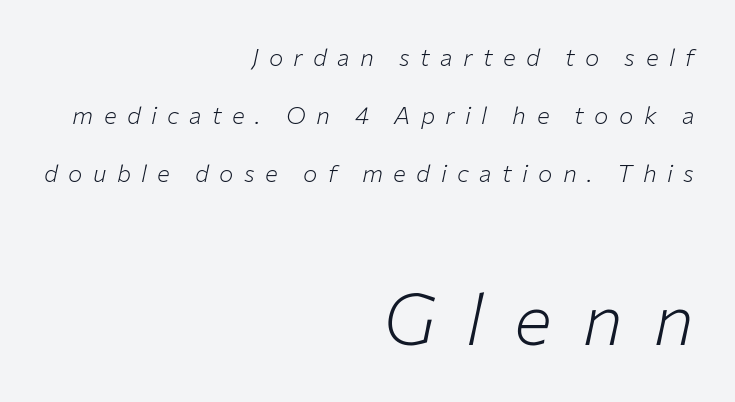
The image shows 71 px light type, italic (leaning right); set right-aligned, loose line spacing (2.42x), unusually wide letter spacing (+0.43 em), not underlined; the second (bottom) block is 2.96x larger; low stroke contrast and a medium x-height.
